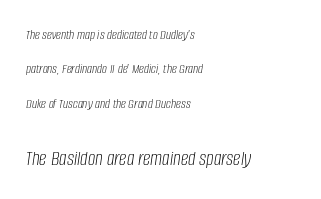
{"italic": "yes", "lean": "right", "slant_degrees": 8, "bold": "no", "underline": "no", "align": "left", "line_spacing": "loose", "line_spacing_ratio": 2.46, "letter_spacing": "normal", "letter_spacing_em": 0.0, "larger_block": "second", "size_ratio": 1.5, "glyph_px": 21}
